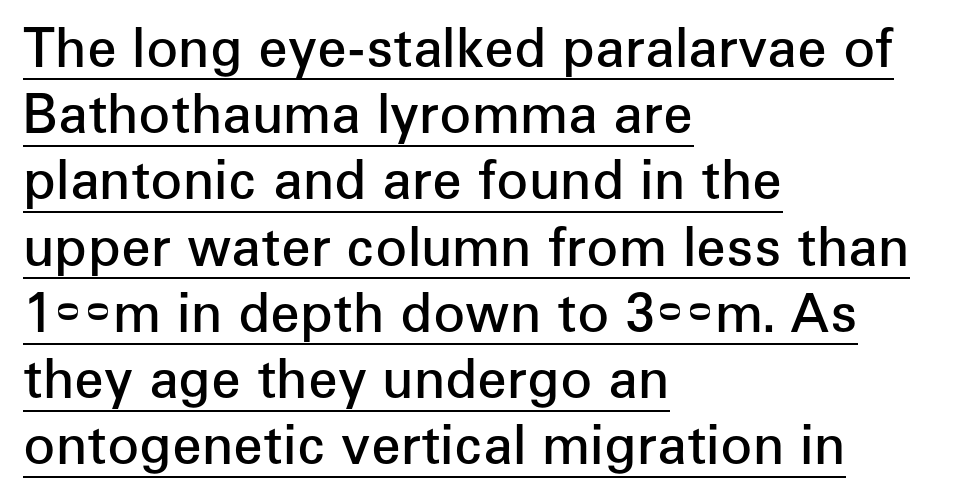
Q: Is the text bold? A: Semi-bold.
Q: Is the text italic (slanted)? A: No, it is upright.
Q: Is the typeface a serif or a sans-serif typeface? A: Sans-serif.
Q: Is the text underlined? A: Yes.
Q: How is the paragraph aligned? A: Left-aligned.
Q: Is the spacing between letters normal or unusually wide? A: Normal.
Q: Is the spacing between lines tight, normal or loose? A: Normal.
Q: Width (condensed, normal, or wide)? A: Normal.
Q: Stroke contrast? A: Low.
Q: x-height? A: Medium.
Q: Monospaced? A: No.
